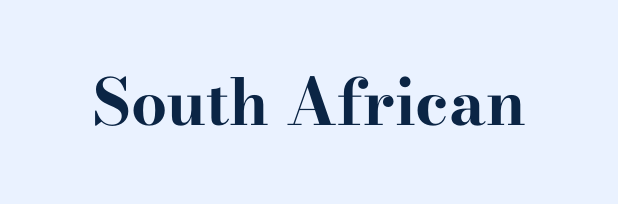
{"serif": "yes", "italic": "no", "bold": "yes", "weight": "bold", "width": "wide", "stroke_contrast": "high", "x_height": "small", "monospaced": "no", "underline": "no", "letter_spacing": "normal", "letter_spacing_em": 0.0, "glyph_px": 64}
